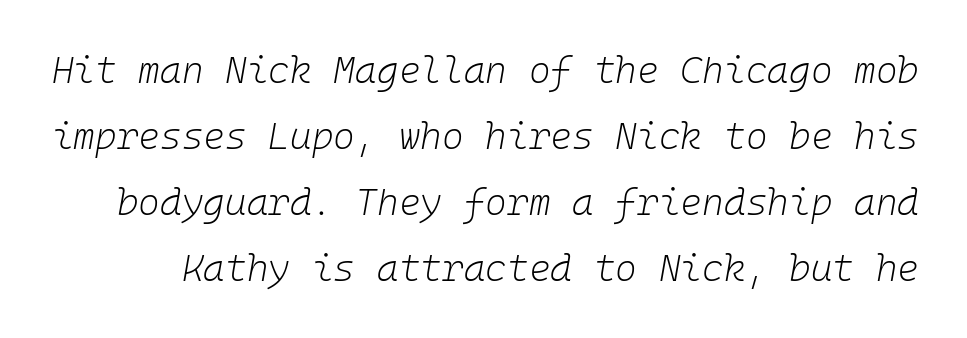
Q: Is the text bold? A: No.
Q: Is the text italic (slanted)? A: Yes, it leans right by about 10 degrees.
Q: Is the text underlined? A: No.
Q: Is the spacing between letters normal or unusually wide? A: Normal.
Q: Width (condensed, normal, or wide)? A: Normal.
Q: Stroke contrast? A: Low.
Q: x-height? A: Medium.
Q: Monospaced? A: Yes.
